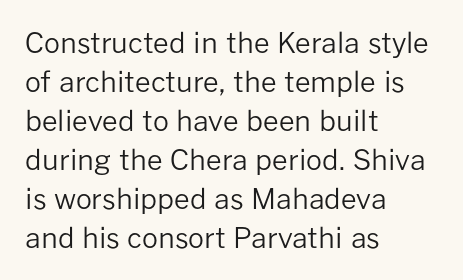
The image shows 28 px regular-weight sans-serif type, upright; set left-aligned, normal line spacing (1.39x), normal letter spacing, not underlined; low stroke contrast and a medium x-height.
